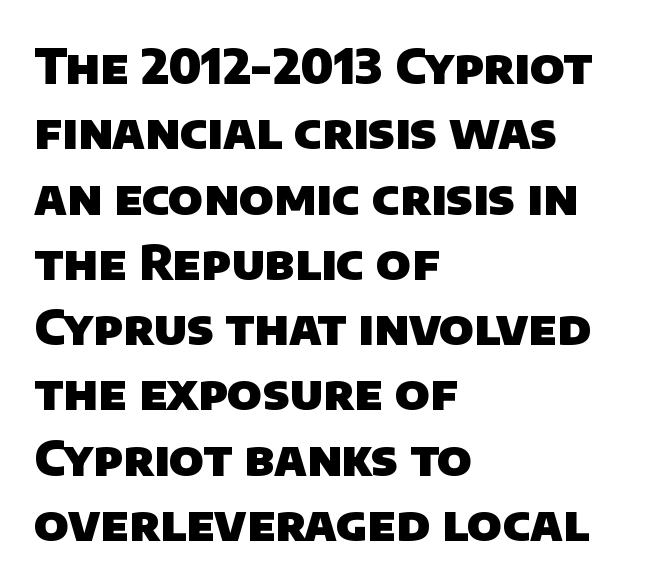
Q: Is the text bold? A: Yes.
Q: Is the typeface a serif or a sans-serif typeface? A: Sans-serif.
Q: Is the text underlined? A: No.
Q: How is the paragraph aligned? A: Left-aligned.
Q: Is the spacing between letters normal or unusually wide? A: Normal.
Q: Is the spacing between lines tight, normal or loose? A: Normal.
Q: Width (condensed, normal, or wide)? A: Normal.
Q: Stroke contrast? A: Low.
Q: x-height? A: Large.
Q: Monospaced? A: No.
